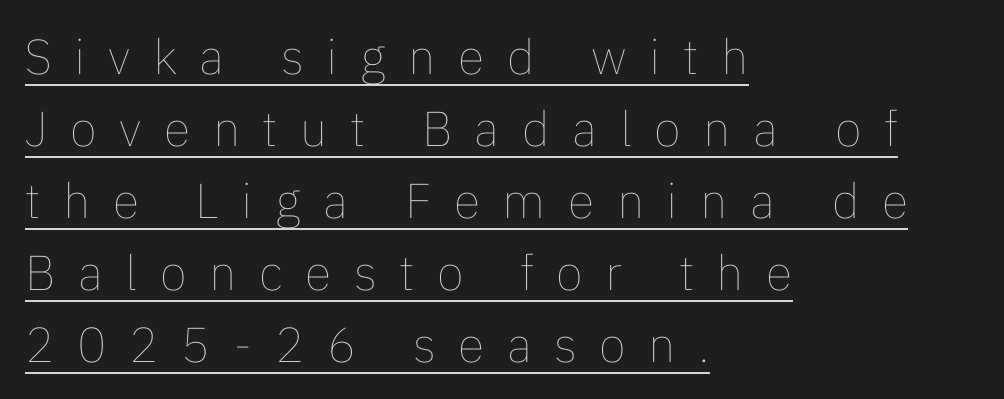
Whoever set this chose a conventional vertical rhythm. When letters stand straight like this, we call the style roman or upright. The passage shown is typed in a proportional face where columns would drift. Unbolded letterforms with no extra heft. The paragraph shown leans on its left margin. The letters are spread apart with noticeably loose tracking.
